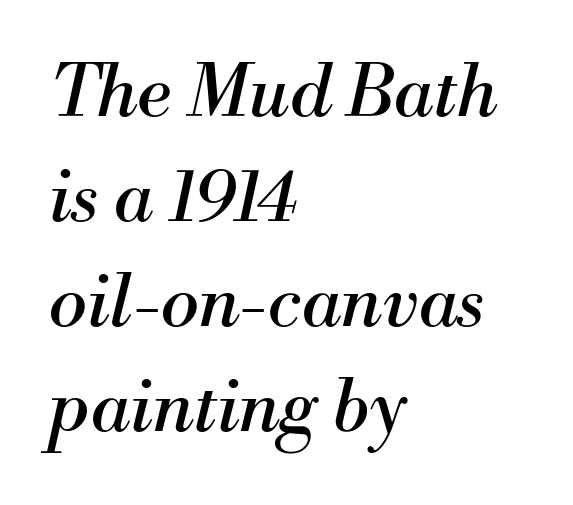
Q: Is the text bold? A: No.
Q: Is the text italic (slanted)? A: Yes, it leans right by about 13 degrees.
Q: Is the typeface a serif or a sans-serif typeface? A: Serif.
Q: Is the text underlined? A: No.
Q: How is the paragraph aligned? A: Left-aligned.
Q: Is the spacing between letters normal or unusually wide? A: Normal.
Q: Is the spacing between lines tight, normal or loose? A: Normal.
Q: Width (condensed, normal, or wide)? A: Normal.
Q: Stroke contrast? A: Medium.
Q: x-height? A: Small.
Q: Monospaced? A: No.
